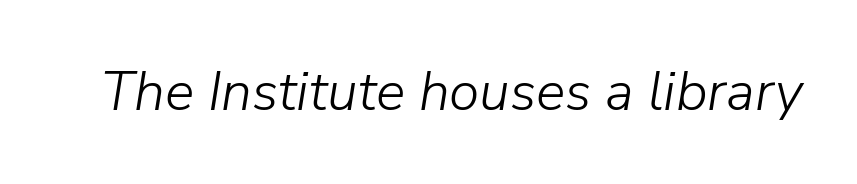
{"italic": "yes", "lean": "right", "slant_degrees": 9, "bold": "no", "weight": "light", "width": "normal", "stroke_contrast": "low", "x_height": "medium", "monospaced": "no", "underline": "no", "letter_spacing": "normal", "letter_spacing_em": 0.0, "glyph_px": 55}
